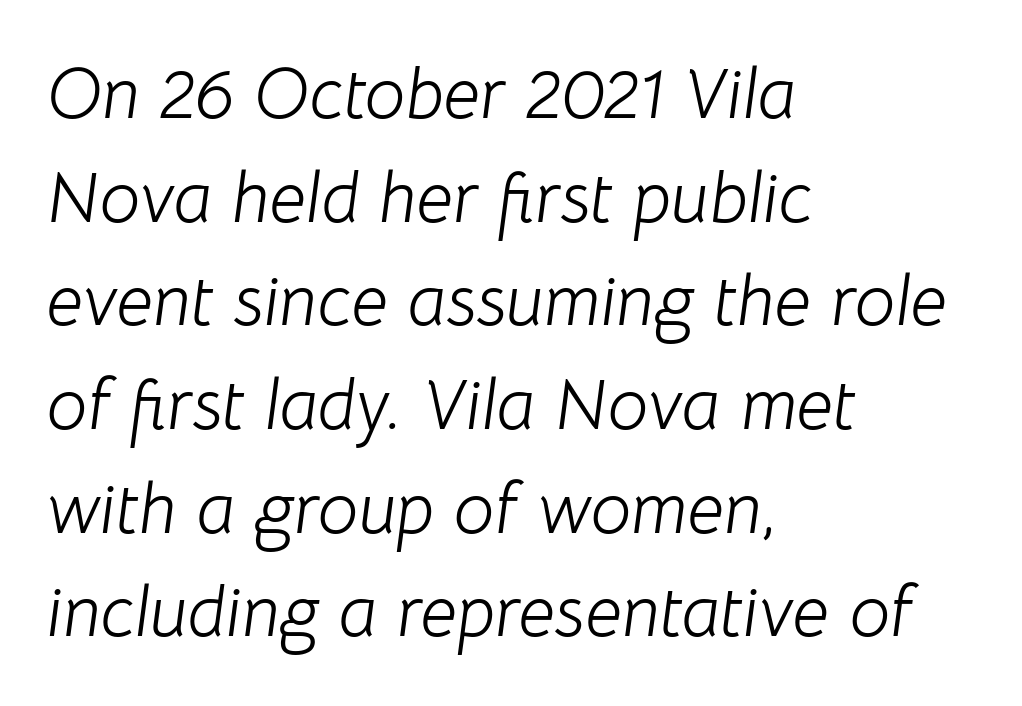
The image shows 72 px light type, italic (leaning right); set left-aligned, normal line spacing (1.44x), normal letter spacing, not underlined; low stroke contrast and a medium x-height.
